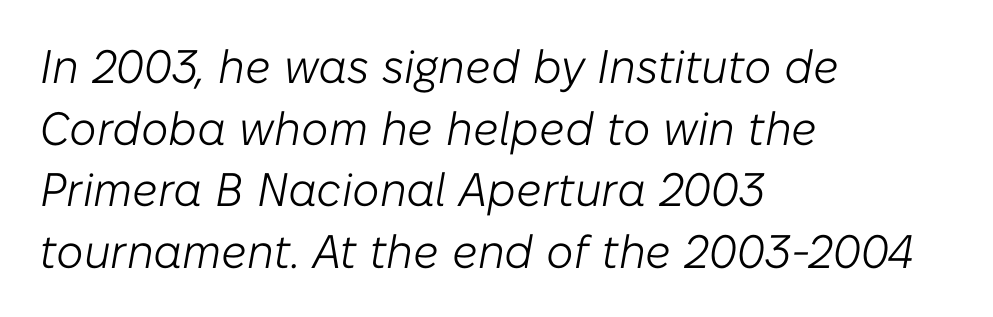
{"italic": "yes", "lean": "right", "slant_degrees": 10, "bold": "no", "weight": "light", "width": "normal", "stroke_contrast": "low", "x_height": "medium", "monospaced": "no", "underline": "no", "align": "left", "line_spacing": "normal", "line_spacing_ratio": 1.31, "letter_spacing": "normal", "letter_spacing_em": 0.0, "glyph_px": 47}
